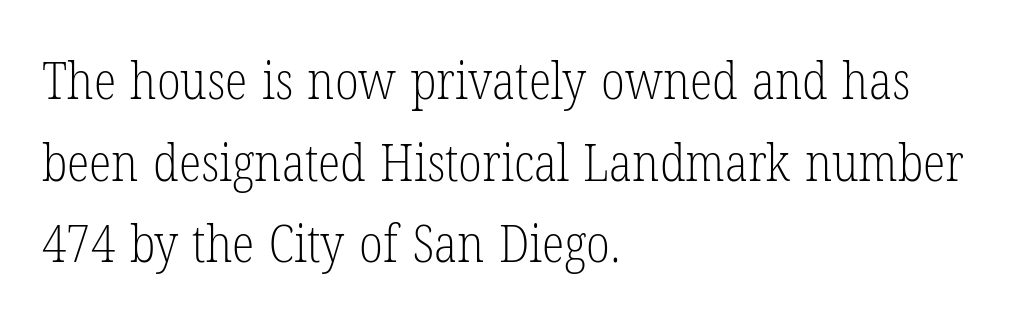
The image shows 52 px light, condensed serif type, upright; set left-aligned, normal line spacing (1.57x), normal letter spacing, not underlined; low stroke contrast and a medium x-height.
